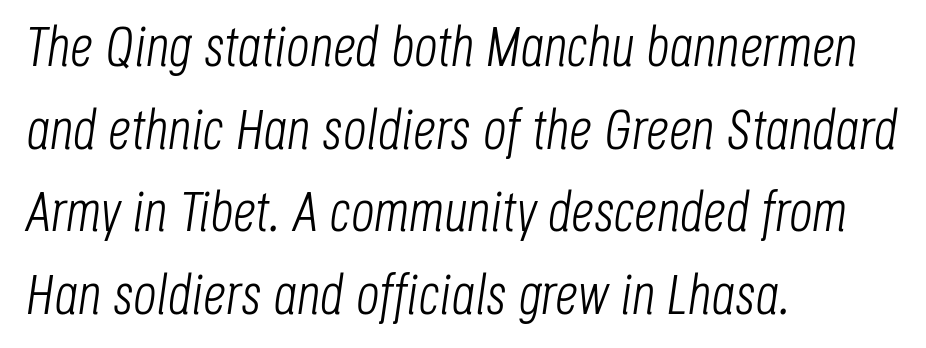
Q: Is the text bold? A: No.
Q: Is the text italic (slanted)? A: Yes, it leans right by about 8 degrees.
Q: Is the text underlined? A: No.
Q: How is the paragraph aligned? A: Left-aligned.
Q: Is the spacing between letters normal or unusually wide? A: Normal.
Q: Is the spacing between lines tight, normal or loose? A: Normal.
Q: Width (condensed, normal, or wide)? A: Condensed.
Q: Stroke contrast? A: Low.
Q: x-height? A: Large.
Q: Monospaced? A: No.
